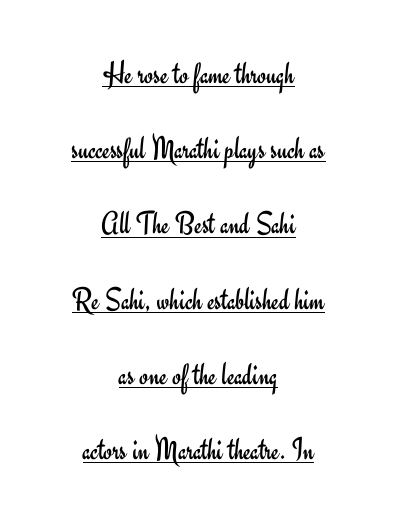
Looks like regular typesetting: each glyph gets only the width it needs. Caption: standard tracking, unaltered. To sum up the face: it is a sans, with no serifs. Decoration check: the copy is underlined. The weight would be labelled regular, book, light, or lighter still.
